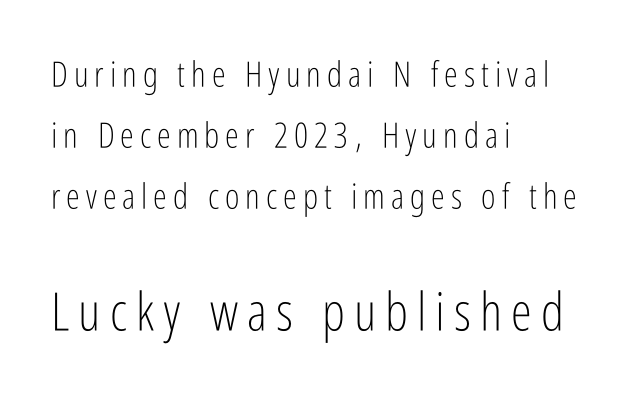
{"serif": "no", "italic": "no", "bold": "no", "weight": "light", "width": "condensed", "stroke_contrast": "low", "x_height": "medium", "monospaced": "no", "underline": "no", "align": "left", "line_spacing_ratio": 1.75, "larger_block": "second", "size_ratio": 1.51, "glyph_px": 53}
